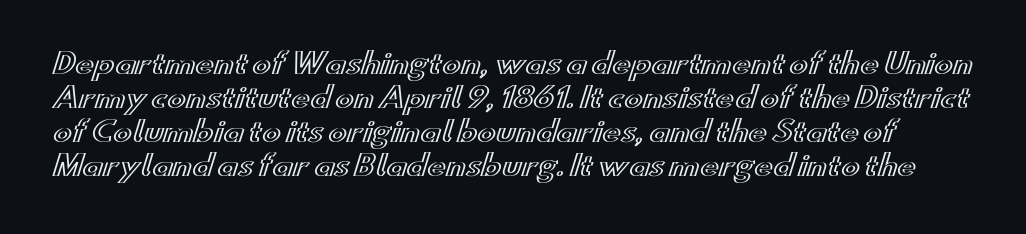
Caption: standard tracking, unaltered. Spacing verdict: proportional, widths tailored to each character. The specimen omits any rule beneath the text block's lines.
